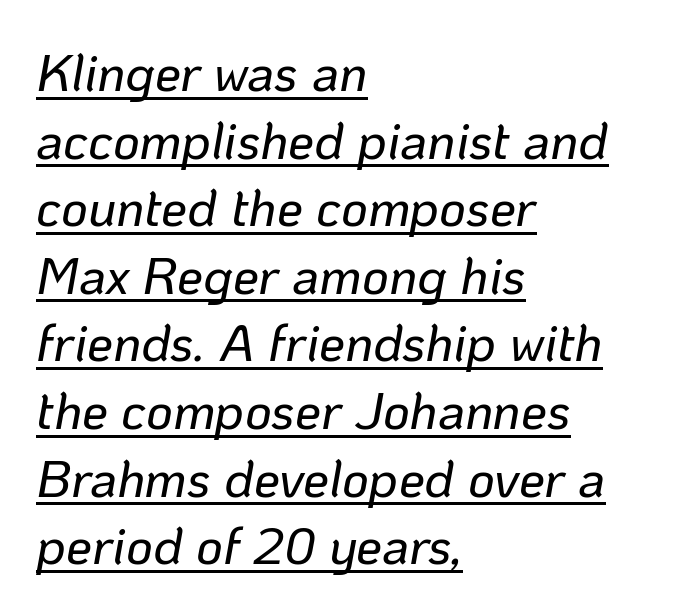
Q: Is the text italic (slanted)? A: Yes, it leans right by about 10 degrees.
Q: Is the text underlined? A: Yes.
Q: How is the paragraph aligned? A: Left-aligned.
Q: Is the spacing between letters normal or unusually wide? A: Normal.
Q: Is the spacing between lines tight, normal or loose? A: Normal.
Q: Width (condensed, normal, or wide)? A: Normal.
Q: Stroke contrast? A: Low.
Q: x-height? A: Medium.
Q: Monospaced? A: No.
